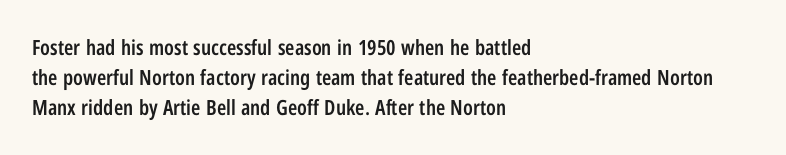
The image shows 21 px text type, upright; set left-aligned, normal line spacing (1.43x), normal letter spacing, not underlined.
